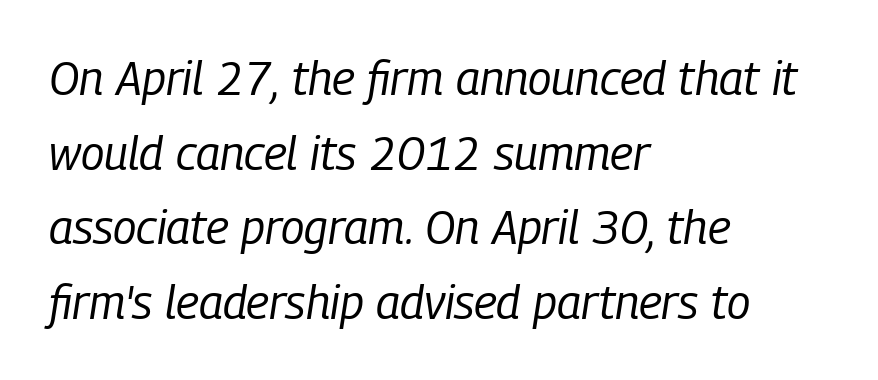
{"italic": "yes", "lean": "right", "slant_degrees": 9, "bold": "no", "weight": "regular", "width": "condensed", "stroke_contrast": "low", "x_height": "medium", "monospaced": "no", "underline": "no", "align": "left", "line_spacing": "normal", "line_spacing_ratio": 1.59, "letter_spacing": "normal", "letter_spacing_em": 0.0, "glyph_px": 47}
